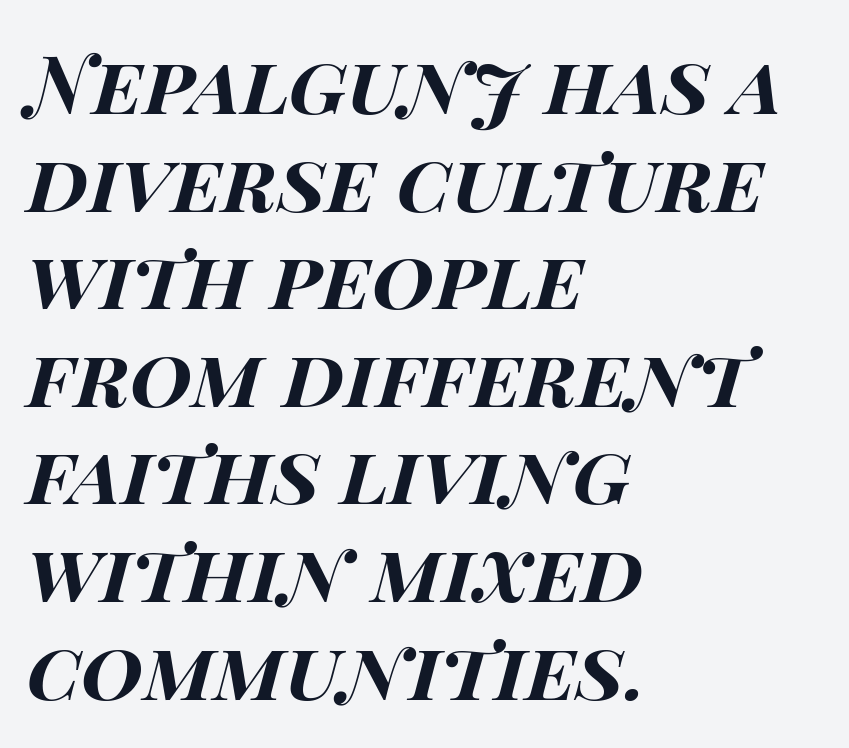
The image shows 80 px bold, wide type, italic (leaning right); set left-aligned, line spacing 1.22x, normal letter spacing, not underlined; high stroke contrast and a large x-height.
